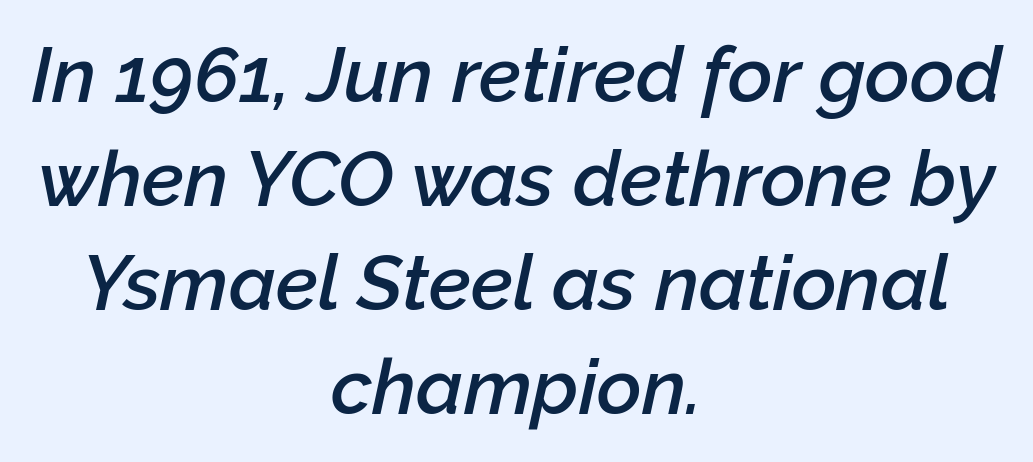
{"italic": "yes", "lean": "right", "slant_degrees": 12, "bold": "semi", "weight": "semibold", "width": "normal", "stroke_contrast": "low", "x_height": "medium", "monospaced": "no", "underline": "no", "align": "center", "line_spacing": "normal", "line_spacing_ratio": 1.35, "letter_spacing": "normal", "letter_spacing_em": 0.0, "glyph_px": 77}
